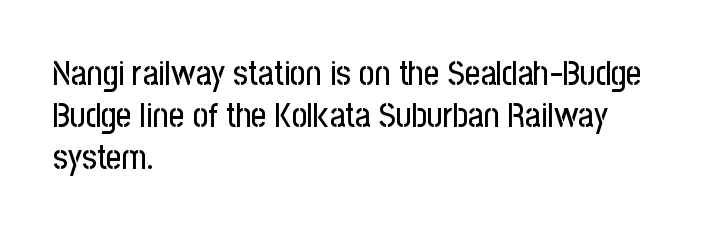
The image shows 34 px condensed sans-serif type, upright; set left-aligned, line spacing 1.24x, normal letter spacing, not underlined; low stroke contrast and a medium x-height.
